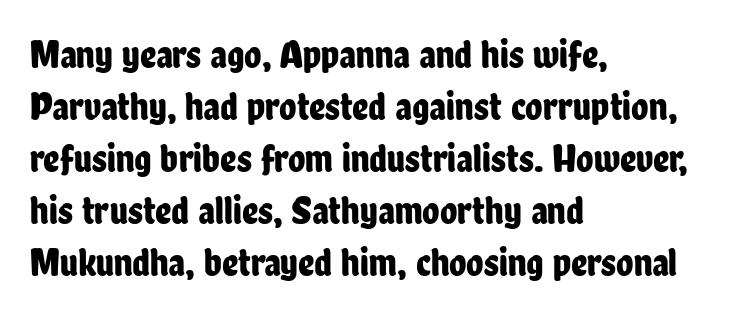
Unlike italic type, these characters show no tilt at all. The rendering anchors every line to the left-hand side. Does extra space separate the letters? No, they use regular spacing. Character widths vary here, with narrow letters taking less room than wide ones.
